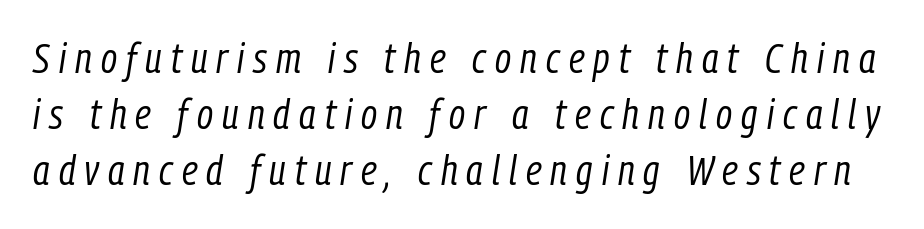
Q: Is the text bold? A: No.
Q: Is the text italic (slanted)? A: Yes, it leans right by about 9 degrees.
Q: Is the text underlined? A: No.
Q: Is the spacing between letters normal or unusually wide? A: Unusually wide.
Q: Is the spacing between lines tight, normal or loose? A: Normal.
Q: Width (condensed, normal, or wide)? A: Condensed.
Q: Stroke contrast? A: Low.
Q: x-height? A: Medium.
Q: Monospaced? A: No.
